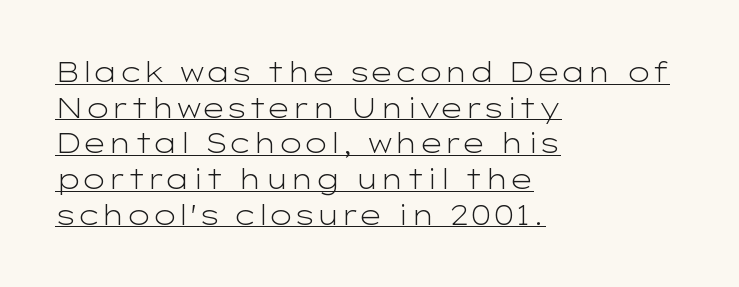
Q: Is the text bold? A: No.
Q: Is the text italic (slanted)? A: No, it is upright.
Q: Is the text underlined? A: Yes.
Q: How is the paragraph aligned? A: Left-aligned.
Q: Is the spacing between letters normal or unusually wide? A: Normal.
Q: Is the spacing between lines tight, normal or loose? A: Normal.
